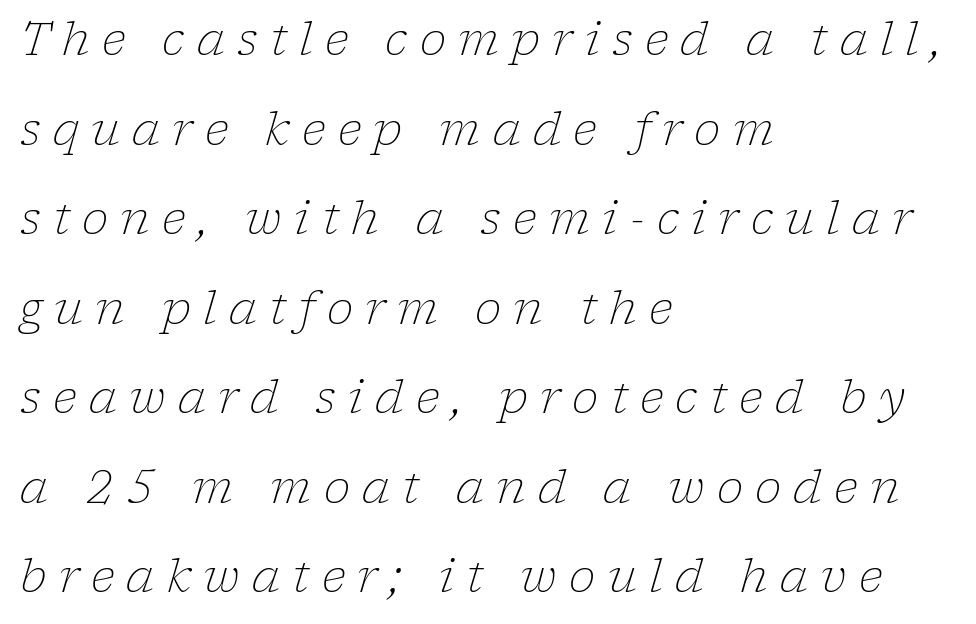
{"serif": "yes", "italic": "yes", "lean": "right", "slant_degrees": 17, "bold": "no", "weight": "light", "width": "normal", "stroke_contrast": "low", "x_height": "medium", "monospaced": "no", "underline": "no", "align": "left", "line_spacing": "loose", "line_spacing_ratio": 1.99, "letter_spacing": "wide", "letter_spacing_em": 0.27, "glyph_px": 45}
